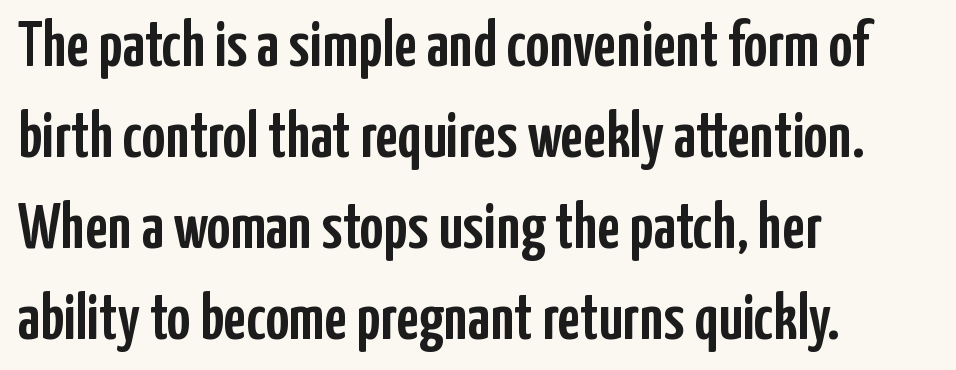
The text block is weighted toward the left margin, trailing off unevenly rightward. These lines are composed in type without serifs. In terms of leading, this rendering sits right in the middle. Check the space under the baseline: it is left empty.
